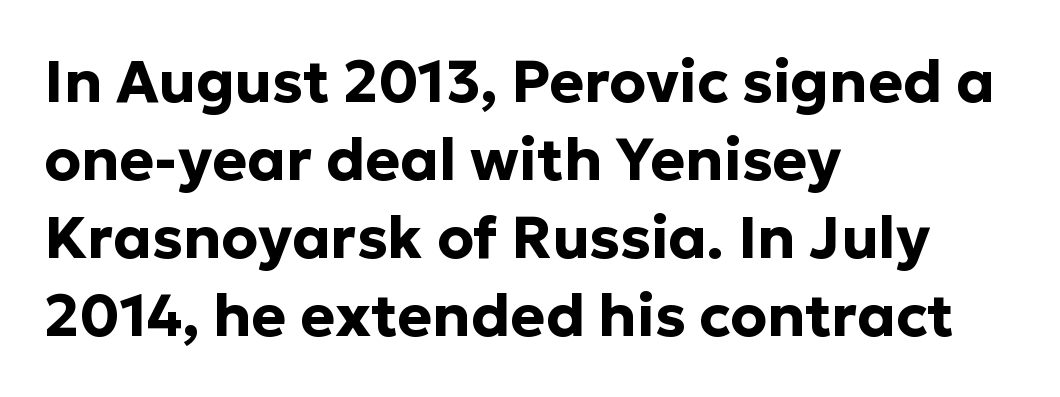
Q: Is the text bold? A: Yes.
Q: Is the text italic (slanted)? A: No, it is upright.
Q: Is the typeface a serif or a sans-serif typeface? A: Sans-serif.
Q: Is the text underlined? A: No.
Q: How is the paragraph aligned? A: Left-aligned.
Q: Is the spacing between letters normal or unusually wide? A: Normal.
Q: Is the spacing between lines tight, normal or loose? A: Normal.
Q: Width (condensed, normal, or wide)? A: Normal.
Q: Stroke contrast? A: Low.
Q: x-height? A: Medium.
Q: Monospaced? A: No.
